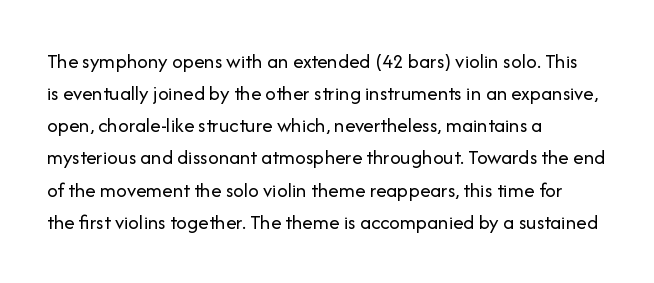
Q: Is the text bold? A: No.
Q: Is the text italic (slanted)? A: No, it is upright.
Q: Is the text underlined? A: No.
Q: How is the paragraph aligned? A: Left-aligned.
Q: Is the spacing between letters normal or unusually wide? A: Normal.
Q: Is the spacing between lines tight, normal or loose? A: Normal.
